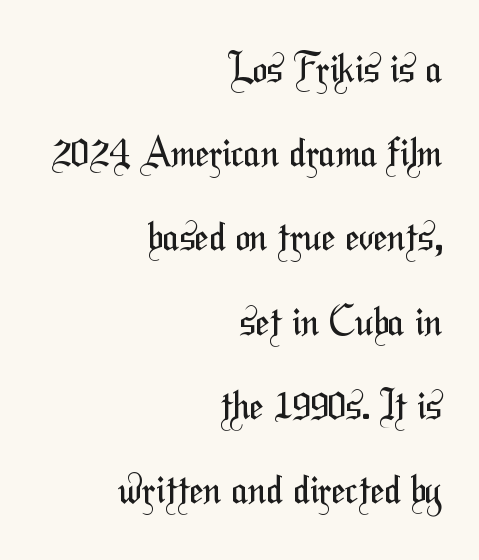
The image shows 39 px regular-weight, condensed sans-serif type; set right-aligned, loose line spacing (2.16x), normal letter spacing, not underlined; medium stroke contrast and a medium x-height.
